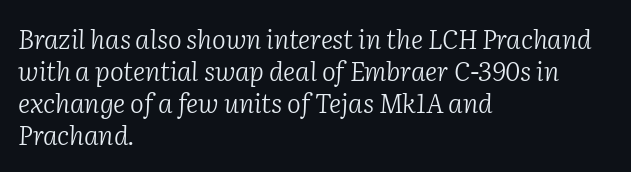
{"italic": "yes", "lean": "right", "slant_degrees": 2, "bold": "no", "underline": "no", "align": "left", "line_spacing_ratio": 1.23, "letter_spacing": "normal", "letter_spacing_em": 0.0, "glyph_px": 26}
